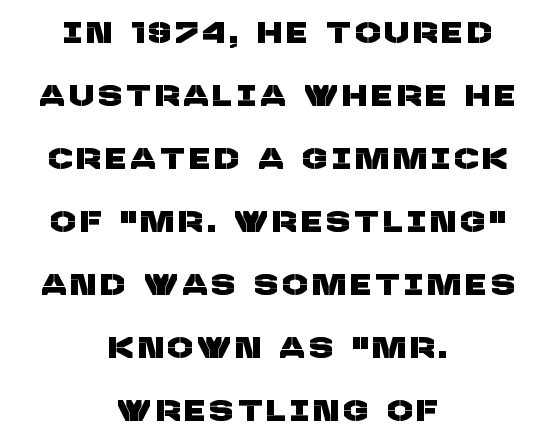
{"serif": "no", "width": "normal", "stroke_contrast": "low", "x_height": "large", "monospaced": "no", "underline": "no", "align": "center", "line_spacing": "loose", "line_spacing_ratio": 2.17, "glyph_px": 29}
